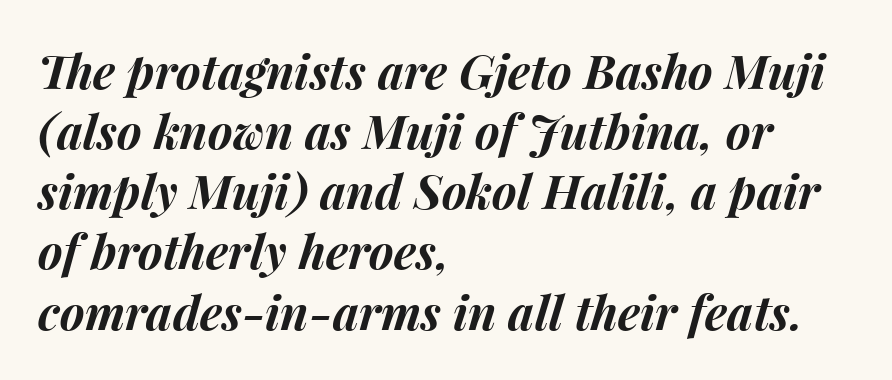
The image shows 47 px bold type, italic (leaning right); set left-aligned, normal line spacing (1.28x), normal letter spacing, not underlined; medium stroke contrast and a medium x-height.
